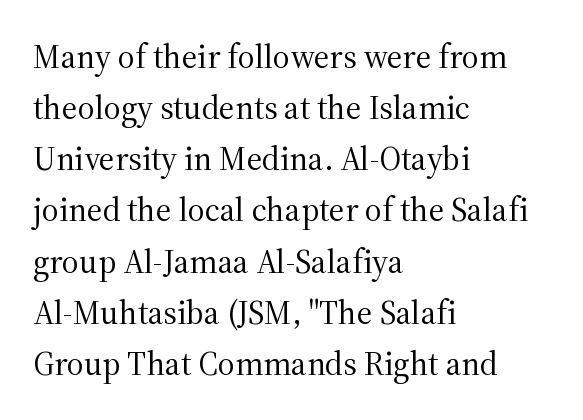
The image shows 33 px regular-weight serif type, upright; set left-aligned, normal line spacing (1.55x), normal letter spacing, not underlined; medium stroke contrast and a medium x-height.
